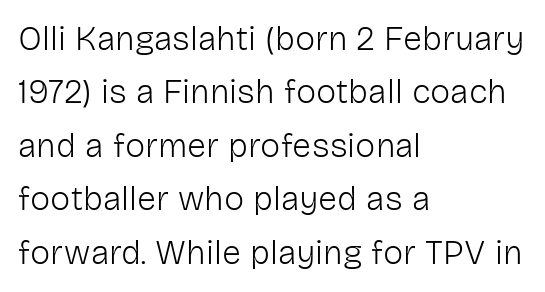
A typesetter would call this proportional, since set widths differ per character. Caption: standard tracking, unaltered. Reading down the column, the eye jumps a familiar distance to each next line. Notice how the stems are strictly vertical — no italics here.
